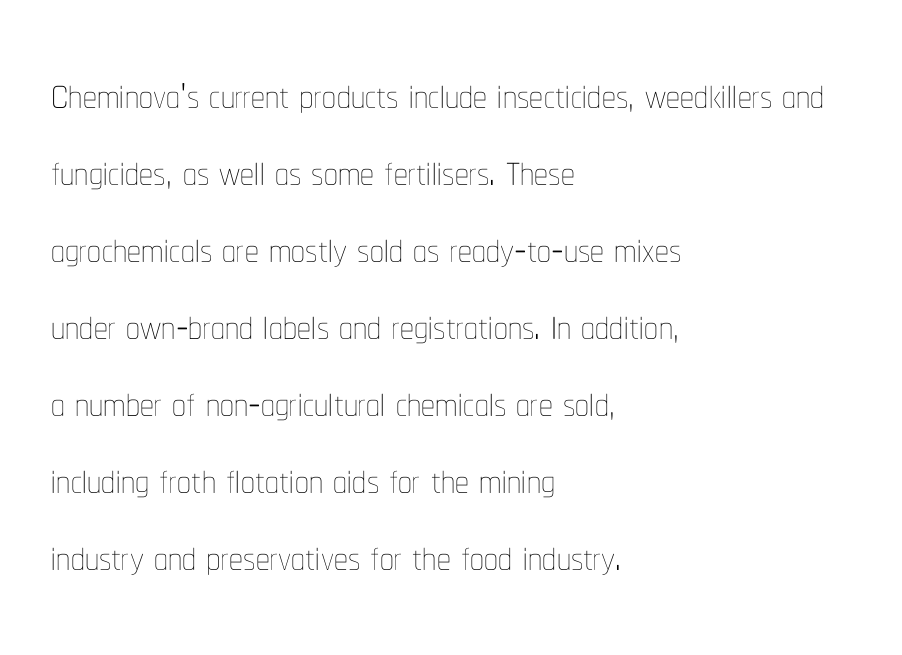
The image shows 55 px thin, condensed type, upright; set left-aligned, normal line spacing (1.4x), normal letter spacing, not underlined; low stroke contrast and a medium x-height.
